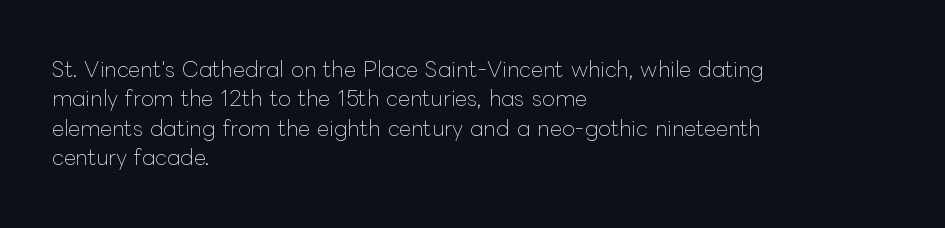
A clean baseline with only descenders dipping below it. If you drew a line through each stem, it would be perfectly vertical. Honestly, the row spacing looks completely unremarkable. Is this a heavy cut? Hardly; it is regular or lighter.
